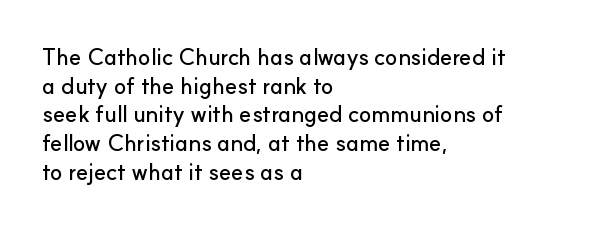
Q: Is the text italic (slanted)? A: No, it is upright.
Q: Is the text underlined? A: No.
Q: How is the paragraph aligned? A: Left-aligned.
Q: Is the spacing between letters normal or unusually wide? A: Normal.
Q: Is the spacing between lines tight, normal or loose? A: Normal.
